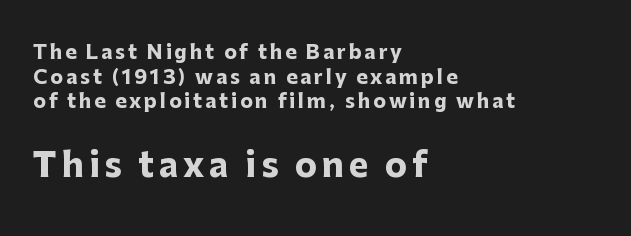
Q: Is the text bold? A: Yes.
Q: Is the text italic (slanted)? A: No, it is upright.
Q: Is the typeface a serif or a sans-serif typeface? A: Sans-serif.
Q: Is the text underlined? A: No.
Q: How is the paragraph aligned? A: Left-aligned.
Q: Is the spacing between lines tight, normal or loose? A: Normal.
Q: Which block of text is set in a larger size, the first (top) or the second (bottom)? A: The second (bottom) one.
Q: Width (condensed, normal, or wide)? A: Normal.
Q: Stroke contrast? A: Low.
Q: x-height? A: Medium.
Q: Monospaced? A: No.
